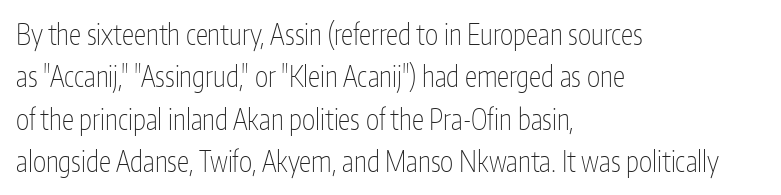
If you drew a ruler down the left edge, every line would touch it. Is the letter spacing exaggerated? No — it looks like the ordinary default. Whoever set this chose a conventional vertical rhythm. The typesetting does not lean heavy: it is not bold. Character widths vary here, with narrow letters taking less room than wide ones. A roman cut, with each character standing at attention.
